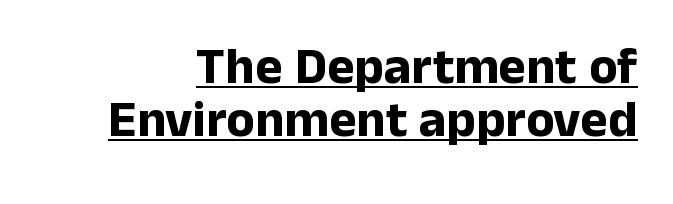
The image shows 52 px bold sans-serif type, upright; set tight line spacing (1.01x), normal letter spacing, underlined; low stroke contrast and a medium x-height.
